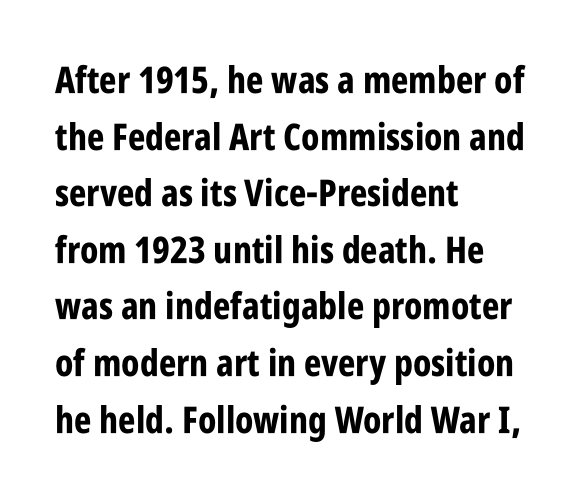
Q: Is the text bold? A: Yes.
Q: Is the text italic (slanted)? A: No, it is upright.
Q: Is the typeface a serif or a sans-serif typeface? A: Sans-serif.
Q: Is the text underlined? A: No.
Q: How is the paragraph aligned? A: Left-aligned.
Q: Is the spacing between letters normal or unusually wide? A: Normal.
Q: Is the spacing between lines tight, normal or loose? A: Normal.
Q: Width (condensed, normal, or wide)? A: Condensed.
Q: Stroke contrast? A: Low.
Q: x-height? A: Large.
Q: Monospaced? A: No.
